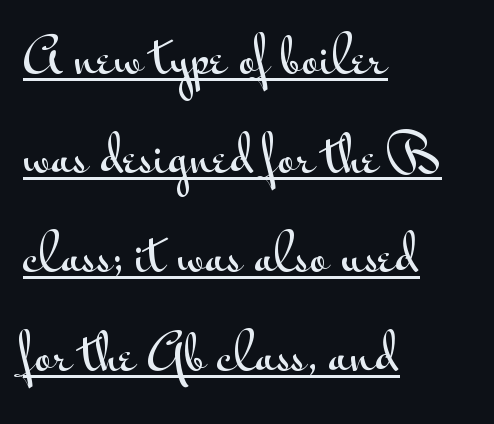
{"serif": "no", "width": "wide", "stroke_contrast": "medium", "x_height": "small", "monospaced": "no", "underline": "yes", "align": "left", "line_spacing": "loose", "line_spacing_ratio": 2.06, "letter_spacing": "normal", "letter_spacing_em": 0.0, "glyph_px": 48}
